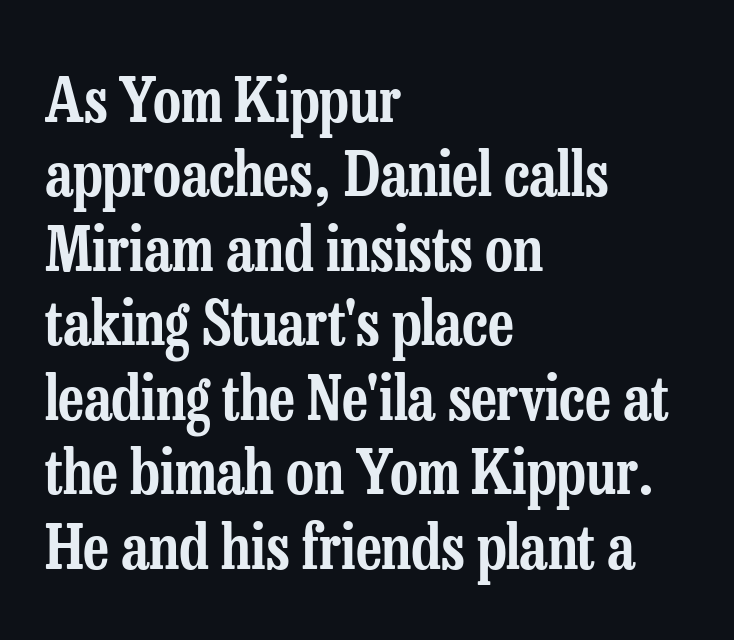
Q: Is the text italic (slanted)? A: No, it is upright.
Q: Is the typeface a serif or a sans-serif typeface? A: Serif.
Q: Is the text underlined? A: No.
Q: How is the paragraph aligned? A: Left-aligned.
Q: Is the spacing between letters normal or unusually wide? A: Normal.
Q: Width (condensed, normal, or wide)? A: Condensed.
Q: Stroke contrast? A: Low.
Q: x-height? A: Medium.
Q: Monospaced? A: No.
